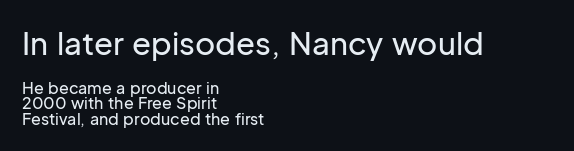
Q: Is the text italic (slanted)? A: No, it is upright.
Q: Is the typeface a serif or a sans-serif typeface? A: Sans-serif.
Q: Is the text underlined? A: No.
Q: How is the paragraph aligned? A: Left-aligned.
Q: Is the spacing between letters normal or unusually wide? A: Normal.
Q: Is the spacing between lines tight, normal or loose? A: Tight.
Q: Which block of text is set in a larger size, the first (top) or the second (bottom)? A: The first (top) one.
Q: Width (condensed, normal, or wide)? A: Normal.
Q: Stroke contrast? A: Low.
Q: x-height? A: Medium.
Q: Monospaced? A: No.
